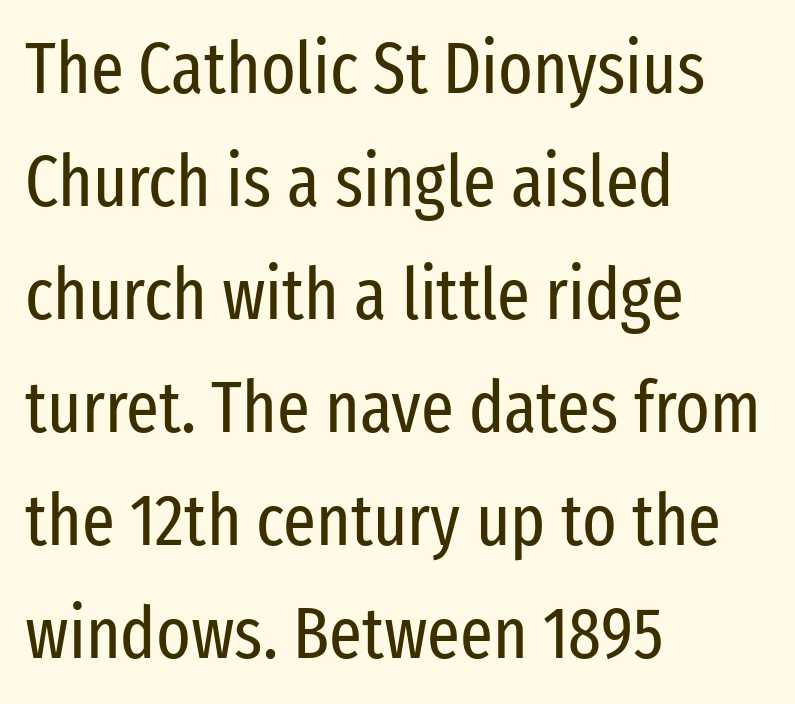
Q: Is the text bold? A: No.
Q: Is the text italic (slanted)? A: No, it is upright.
Q: Is the typeface a serif or a sans-serif typeface? A: Sans-serif.
Q: Is the text underlined? A: No.
Q: How is the paragraph aligned? A: Left-aligned.
Q: Is the spacing between letters normal or unusually wide? A: Normal.
Q: Is the spacing between lines tight, normal or loose? A: Normal.
Q: Width (condensed, normal, or wide)? A: Condensed.
Q: Stroke contrast? A: Low.
Q: x-height? A: Medium.
Q: Monospaced? A: No.
